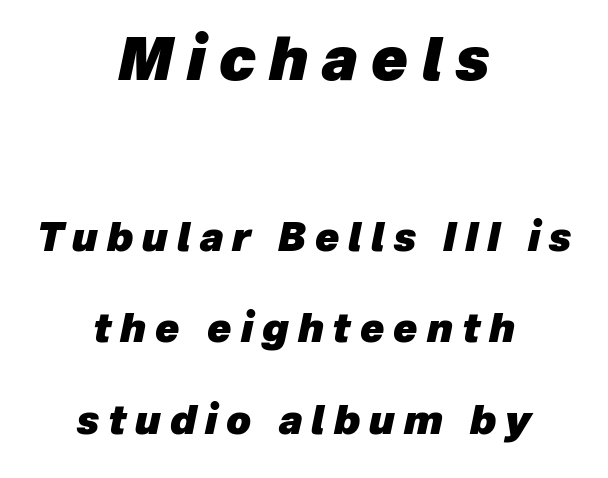
{"italic": "yes", "lean": "right", "slant_degrees": 12, "bold": "yes", "weight": "heavy", "width": "normal", "stroke_contrast": "low", "x_height": "medium", "monospaced": "no", "underline": "no", "align": "center", "line_spacing": "loose", "line_spacing_ratio": 2.35, "letter_spacing": "wide", "letter_spacing_em": 0.23, "larger_block": "first", "size_ratio": 1.51, "glyph_px": 59}
